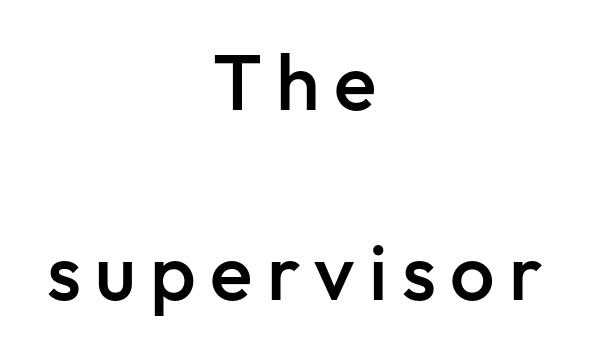
The image shows 79 px semibold sans-serif type, upright; set centered, loose line spacing (2.4x), not underlined; low stroke contrast and a medium x-height.
